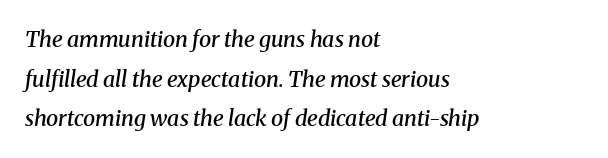
{"italic": "yes", "lean": "right", "slant_degrees": 8, "bold": "semi", "underline": "no", "align": "left", "line_spacing_ratio": 1.8, "letter_spacing": "normal", "letter_spacing_em": 0.0, "glyph_px": 22}
